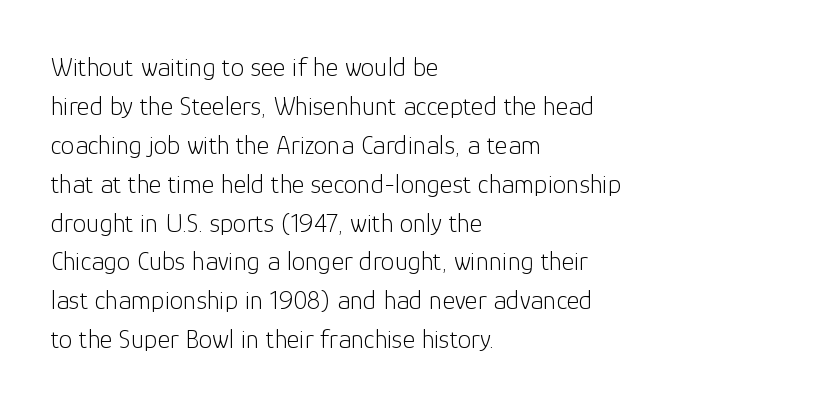
Q: Is the text bold? A: No.
Q: Is the text italic (slanted)? A: No, it is upright.
Q: Is the text underlined? A: No.
Q: How is the paragraph aligned? A: Left-aligned.
Q: Is the spacing between letters normal or unusually wide? A: Normal.
Q: Is the spacing between lines tight, normal or loose? A: Normal.
